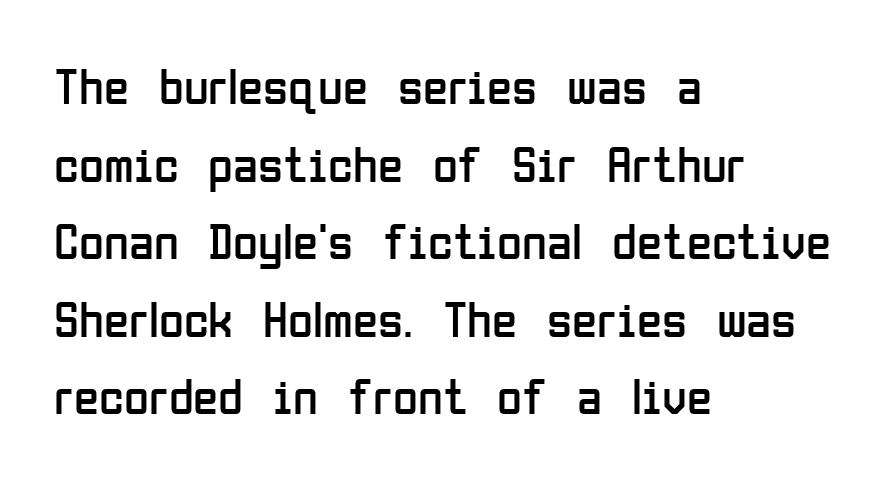
The image shows 51 px regular-weight, condensed sans-serif type, upright; set left-aligned, normal line spacing (1.52x), normal letter spacing, not underlined; low stroke contrast and a medium x-height.
